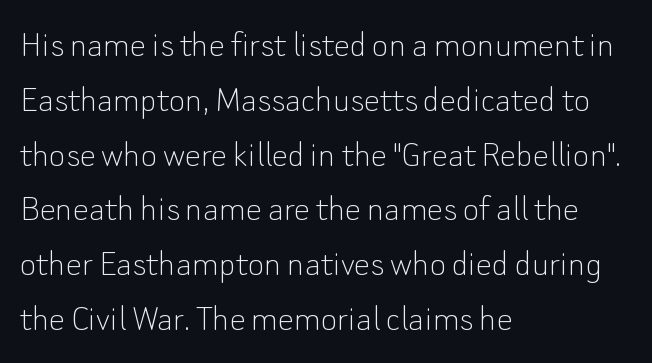
Look at the tracking — it's just the regular setting, nothing added. I'd call this a sans setting — the letters go barefoot. The block of text has a typical density, with ordinary space between rows. You could not count columns in this text — the font is proportionally spaced. The setting favours the left margin, as ordinary paragraphs usually do. Unmarked baselines from the first word to the last.
